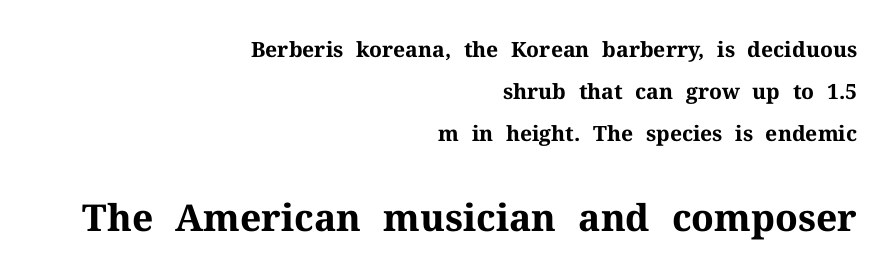
Ordinary non-slanted type is in use. No word sits above an underline. The later block is typeset at a bigger size than the earlier block. To sum up the face: it has serifs. This sample uses plain, unmodified letter spacing.
